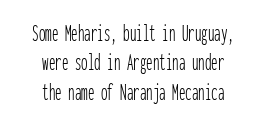
Q: Is the text bold? A: No.
Q: Is the text italic (slanted)? A: No, it is upright.
Q: Is the text underlined? A: No.
Q: How is the paragraph aligned? A: Centered.
Q: Is the spacing between letters normal or unusually wide? A: Normal.
Q: Is the spacing between lines tight, normal or loose? A: Tight.
